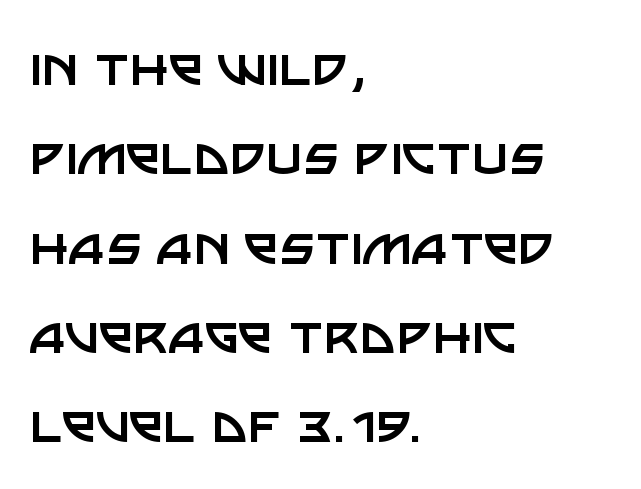
The image shows 62 px regular-weight sans-serif type, upright; set left-aligned, normal line spacing (1.44x), normal letter spacing, not underlined; low stroke contrast and a large x-height.
